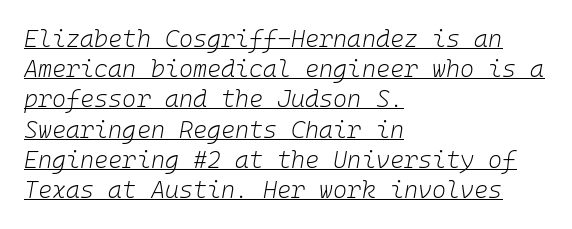
{"italic": "yes", "lean": "right", "slant_degrees": 10, "bold": "no", "underline": "yes", "align": "left", "line_spacing": "normal", "line_spacing_ratio": 1.26, "letter_spacing": "normal", "letter_spacing_em": 0.0, "glyph_px": 24}
